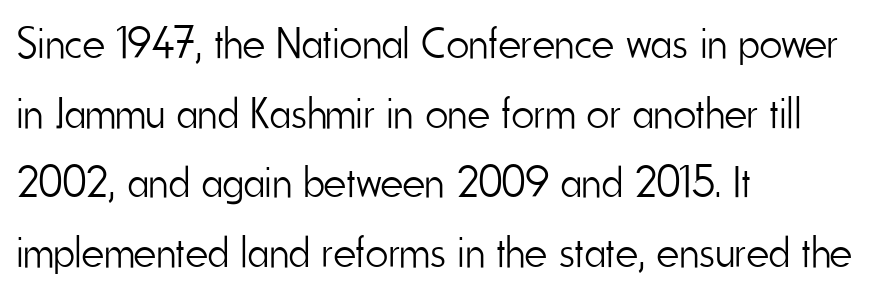
The image shows 44 px light, condensed sans-serif type, upright; set left-aligned, normal line spacing (1.58x), normal letter spacing, not underlined; low stroke contrast and a small x-height.
